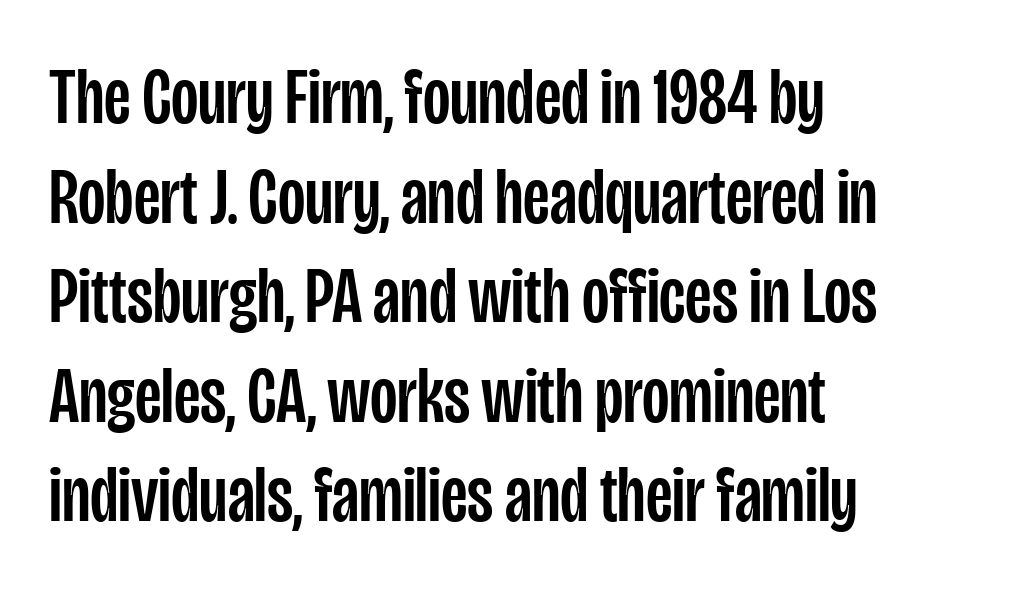
The rows are spaced the way most documents space them. Posture: straight, roman, zero tilt. The passage shown is typed in a proportional face where columns would drift. Check under the words: just untouched page. These lines are set flush left with a ragged right edge.
